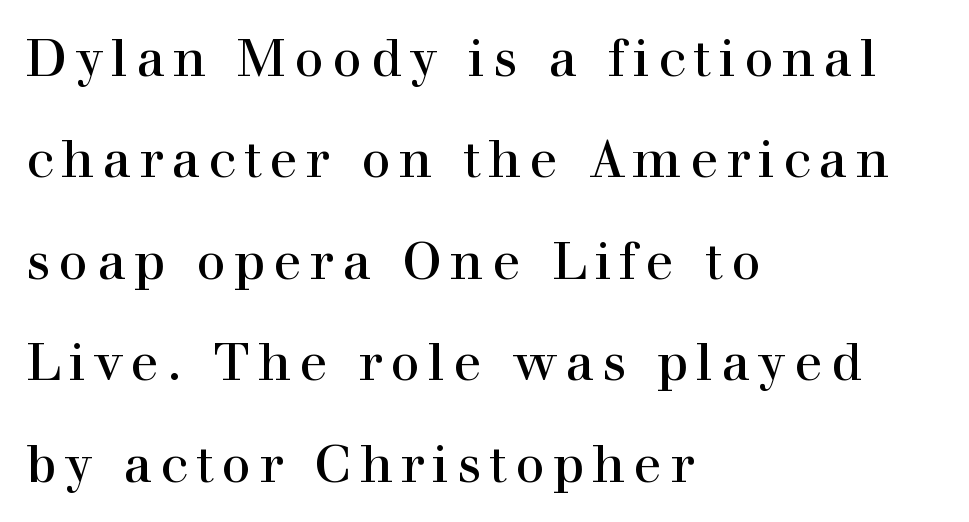
The image shows 52 px serif type, upright; set left-aligned, loose line spacing (1.95x), not underlined; a medium x-height.
